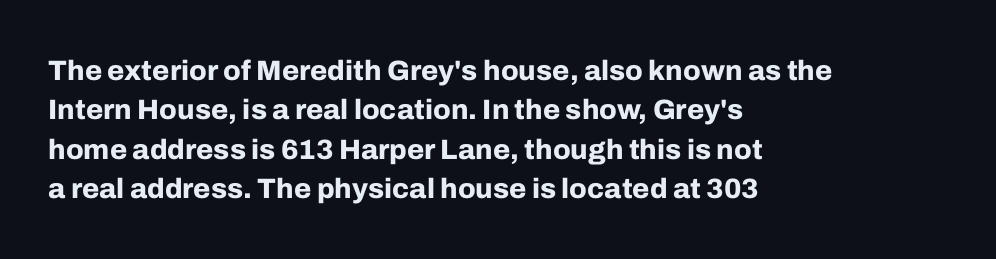
{"serif": "no", "italic": "no", "bold": "yes", "weight": "bold", "width": "normal", "stroke_contrast": "low", "x_height": "medium", "monospaced": "no", "underline": "no", "align": "left", "line_spacing": "normal", "line_spacing_ratio": 1.41, "letter_spacing": "normal", "letter_spacing_em": 0.0, "glyph_px": 28}
